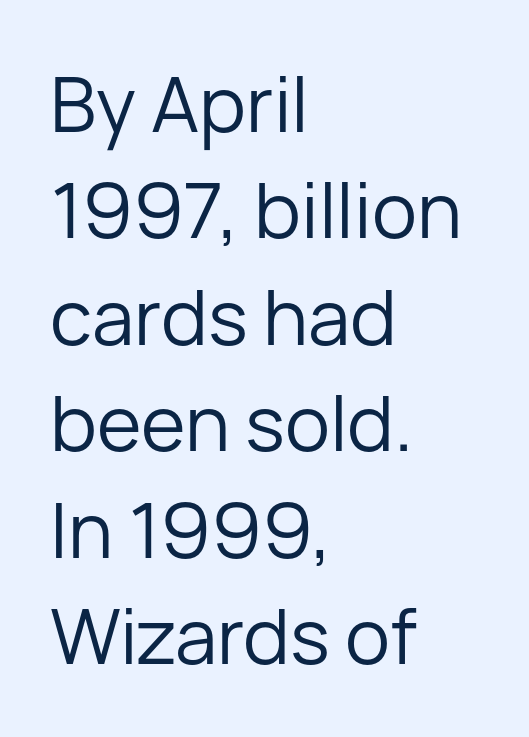
Here the designer chose a conventional face with non-uniform glyph widths. The string is rendered with underlining switched off. Is the block centered? No — it sits flush against the left margin. This is sans-serif lettering, the kind often seen on screens and signage. The typography opts for an upright posture over an oblique one. The weight would be labelled regular, book, light, or lighter still.
